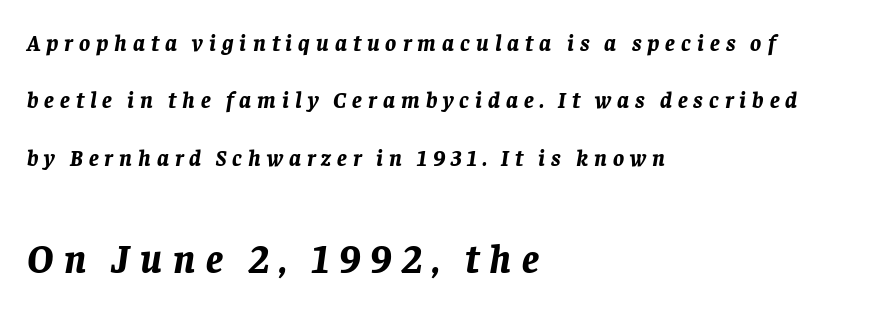
{"italic": "yes", "lean": "right", "slant_degrees": 8, "bold": "yes", "weight": "bold", "width": "normal", "stroke_contrast": "low", "x_height": "large", "monospaced": "no", "underline": "no", "align": "left", "line_spacing": "loose", "line_spacing_ratio": 2.49, "letter_spacing": "wide", "letter_spacing_em": 0.26, "larger_block": "second", "size_ratio": 1.74, "glyph_px": 40}
